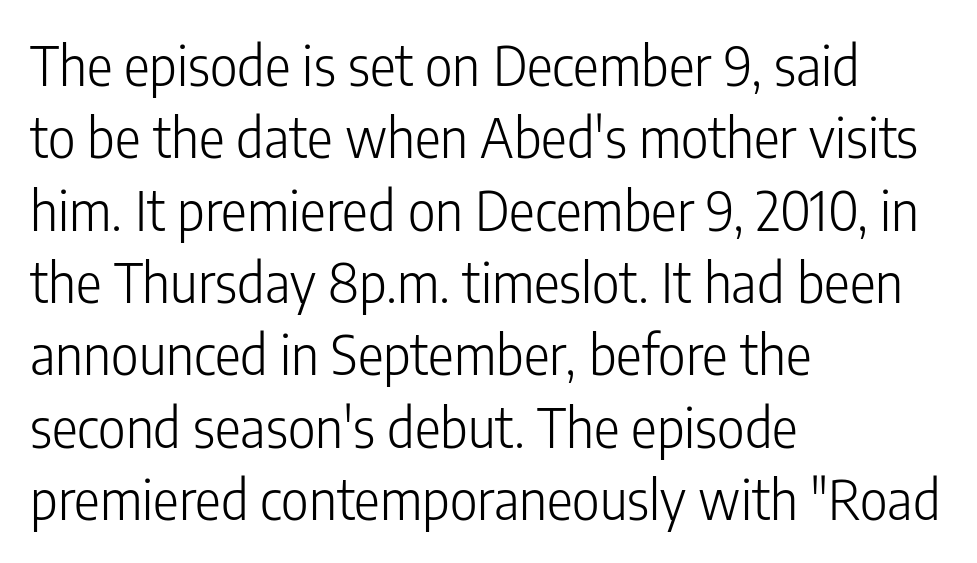
Q: Is the text bold? A: No.
Q: Is the text italic (slanted)? A: No, it is upright.
Q: Is the typeface a serif or a sans-serif typeface? A: Sans-serif.
Q: Is the text underlined? A: No.
Q: How is the paragraph aligned? A: Left-aligned.
Q: Is the spacing between letters normal or unusually wide? A: Normal.
Q: Is the spacing between lines tight, normal or loose? A: Normal.
Q: Width (condensed, normal, or wide)? A: Condensed.
Q: Stroke contrast? A: Low.
Q: x-height? A: Medium.
Q: Monospaced? A: No.
